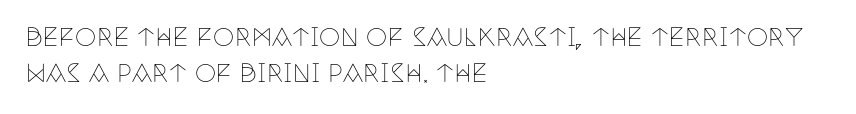
{"italic": "no", "bold": "no", "underline": "no", "align": "left", "line_spacing": "normal", "line_spacing_ratio": 1.51, "letter_spacing": "normal", "letter_spacing_em": 0.0, "glyph_px": 24}
